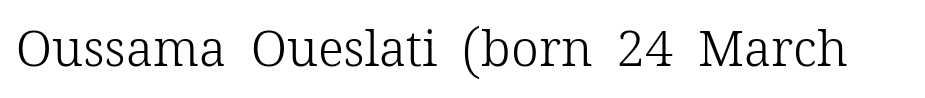
Q: Is the text bold? A: No.
Q: Is the text italic (slanted)? A: No, it is upright.
Q: Is the typeface a serif or a sans-serif typeface? A: Serif.
Q: Is the text underlined? A: No.
Q: Is the spacing between letters normal or unusually wide? A: Normal.
Q: Width (condensed, normal, or wide)? A: Normal.
Q: Stroke contrast? A: Low.
Q: x-height? A: Medium.
Q: Monospaced? A: No.
